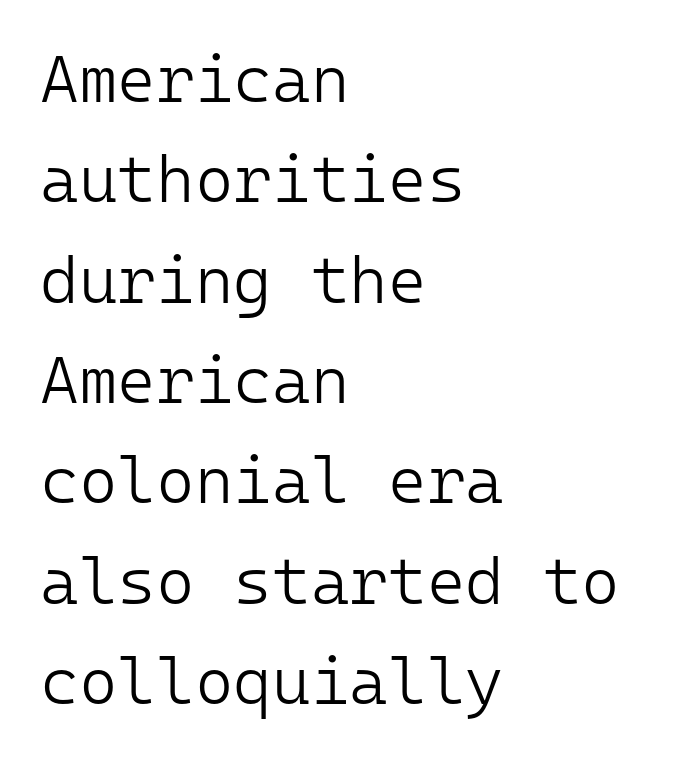
The image shows 66 px light sans-serif type, upright, monospaced; set left-aligned, normal line spacing (1.52x), normal letter spacing, not underlined; low stroke contrast and a medium x-height.
